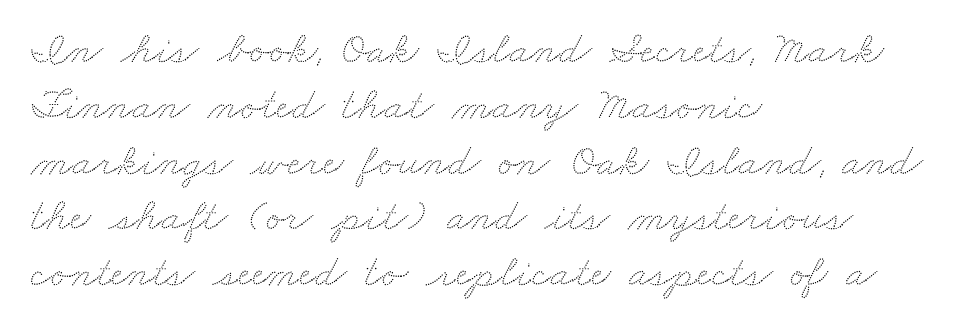
The image shows 45 px wide type; set left-aligned, line spacing 1.24x, normal letter spacing, not underlined; low stroke contrast and a small x-height.
